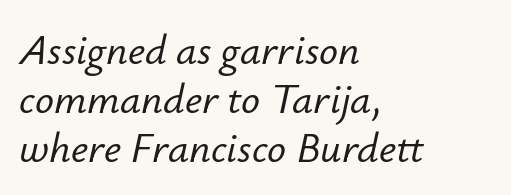
{"italic": "yes", "lean": "right", "slant_degrees": 12, "width": "normal", "stroke_contrast": "low", "x_height": "small", "monospaced": "no", "underline": "no", "align": "left", "line_spacing_ratio": 1.17, "letter_spacing": "normal", "letter_spacing_em": 0.0, "glyph_px": 42}
